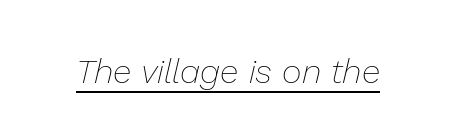
{"italic": "yes", "lean": "right", "slant_degrees": 13, "bold": "no", "weight": "thin", "width": "normal", "stroke_contrast": "low", "x_height": "medium", "monospaced": "no", "underline": "yes", "letter_spacing": "normal", "letter_spacing_em": 0.0, "glyph_px": 34}
